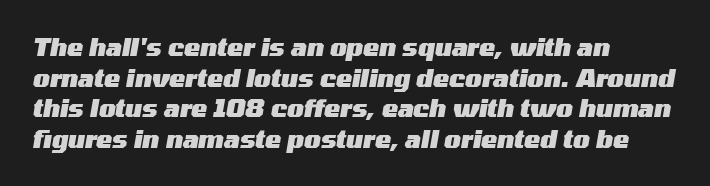
The image shows 24 px bold type, italic (leaning right); set left-aligned, normal line spacing (1.28x), normal letter spacing, not underlined.
